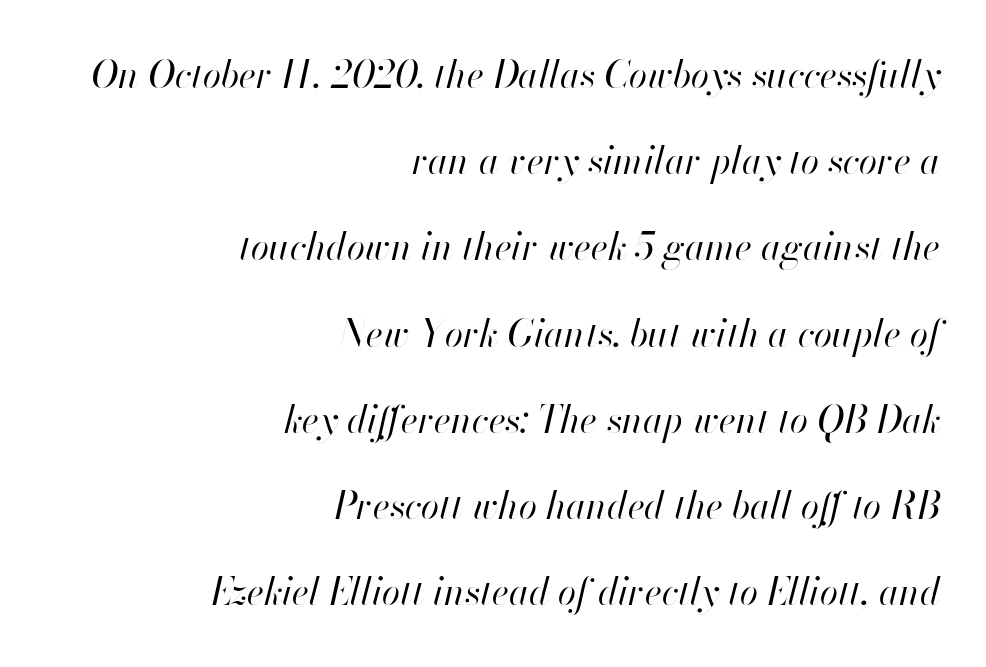
The image shows 37 px regular-weight type, italic (leaning right); set right-aligned, loose line spacing (2.33x), normal letter spacing, not underlined; high stroke contrast and a small x-height.
